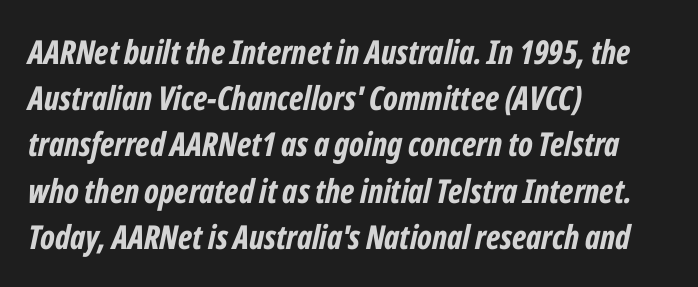
{"italic": "yes", "lean": "right", "slant_degrees": 12, "bold": "yes", "weight": "bold", "width": "condensed", "stroke_contrast": "low", "x_height": "medium", "monospaced": "no", "underline": "no", "align": "left", "line_spacing": "normal", "line_spacing_ratio": 1.4, "letter_spacing": "normal", "letter_spacing_em": 0.0, "glyph_px": 33}
